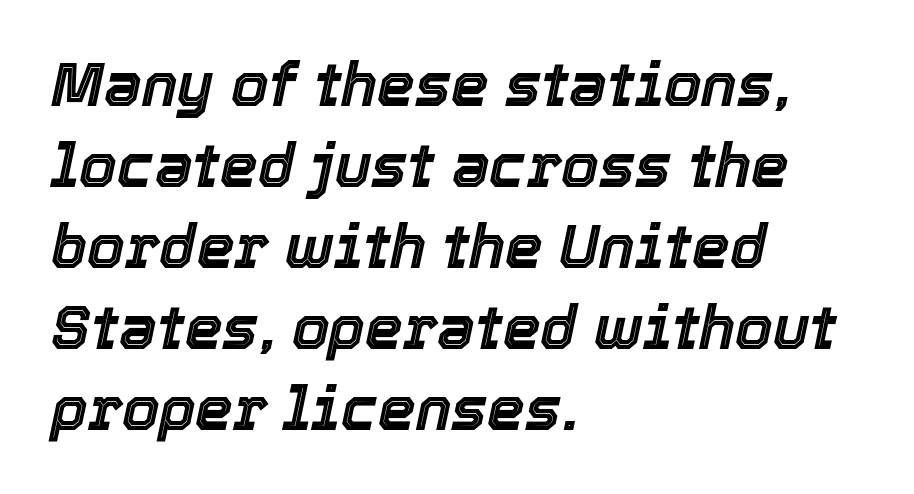
{"italic": "yes", "lean": "right", "slant_degrees": 12, "width": "normal", "x_height": "medium", "monospaced": "no", "underline": "no", "align": "left", "line_spacing": "normal", "line_spacing_ratio": 1.35, "letter_spacing": "normal", "letter_spacing_em": 0.0, "glyph_px": 60}
